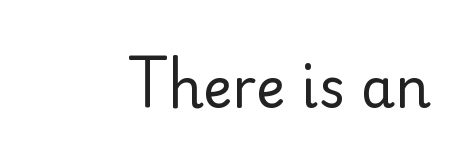
Q: Is the text bold? A: No.
Q: Is the text italic (slanted)? A: No, it is upright.
Q: Is the typeface a serif or a sans-serif typeface? A: Sans-serif.
Q: Is the text underlined? A: No.
Q: Is the spacing between letters normal or unusually wide? A: Normal.
Q: Width (condensed, normal, or wide)? A: Normal.
Q: Stroke contrast? A: Low.
Q: x-height? A: Small.
Q: Monospaced? A: No.
